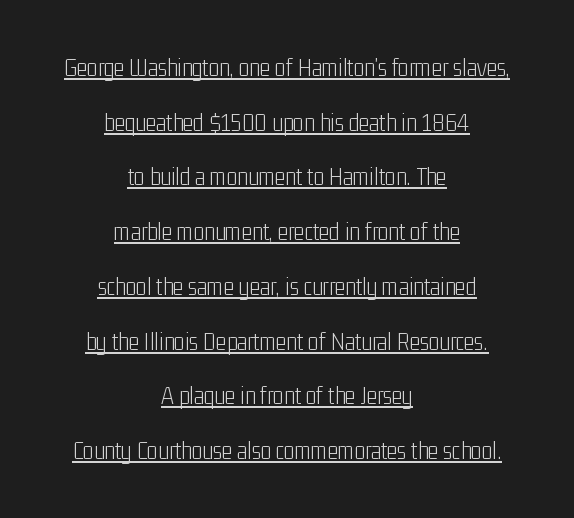
Q: Is the text bold? A: No.
Q: Is the text italic (slanted)? A: No, it is upright.
Q: Is the text underlined? A: Yes.
Q: How is the paragraph aligned? A: Centered.
Q: Is the spacing between letters normal or unusually wide? A: Normal.
Q: Is the spacing between lines tight, normal or loose? A: Loose.
